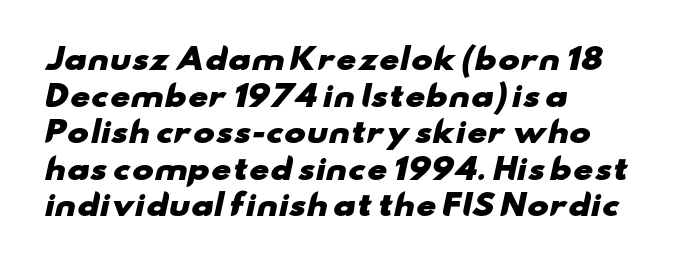
Compared with typical body copy, the letter spacing here is the same. Unlike a traditional serif, this face leaves its strokes unadorned. Notice how thick the strokes are: this is what a full bold looks like. Is this a fixed-width face? No — the glyphs have proportional, varying widths. Every row of glyphs begins at an identical x-position on the left. A bare baseline throughout the passage.
